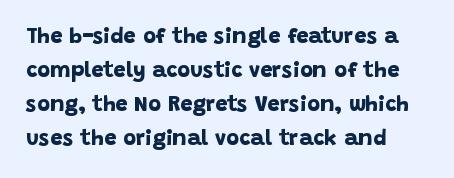
Q: Is the text bold? A: Yes.
Q: Is the text underlined? A: No.
Q: How is the paragraph aligned? A: Left-aligned.
Q: Is the spacing between letters normal or unusually wide? A: Normal.
Q: Is the spacing between lines tight, normal or loose? A: Normal.
